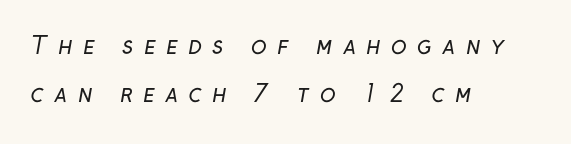
Weight: in the light-to-regular range. Each new line begins a long way beneath the previous one. Plain, unruled lines of type. The type is letterspaced generously, with wide tracking. Where is the straight margin? On the left.
